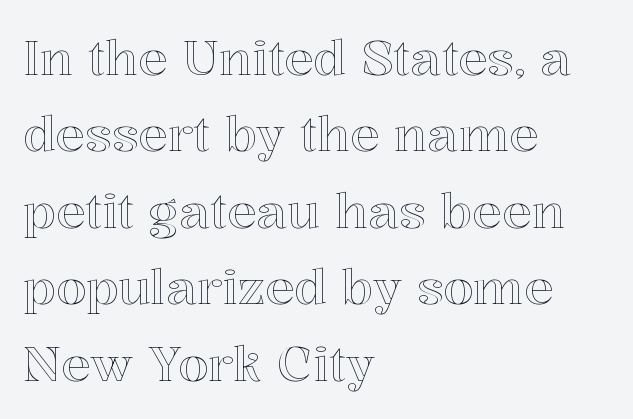
Q: Is the text italic (slanted)? A: No, it is upright.
Q: Is the text underlined? A: No.
Q: How is the paragraph aligned? A: Left-aligned.
Q: Is the spacing between letters normal or unusually wide? A: Normal.
Q: Is the spacing between lines tight, normal or loose? A: Normal.
Q: Width (condensed, normal, or wide)? A: Normal.
Q: x-height? A: Medium.
Q: Monospaced? A: No.
